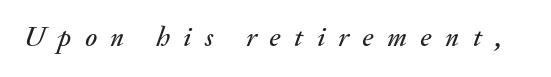
The image shows 28 px text type, italic (leaning right); set unusually wide letter spacing (+0.48 em), not underlined; medium stroke contrast and a small x-height.
